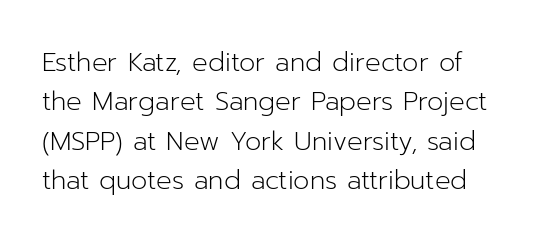
{"italic": "no", "bold": "no", "underline": "no", "line_spacing": "normal", "line_spacing_ratio": 1.51, "letter_spacing": "normal", "letter_spacing_em": 0.0, "glyph_px": 26}
